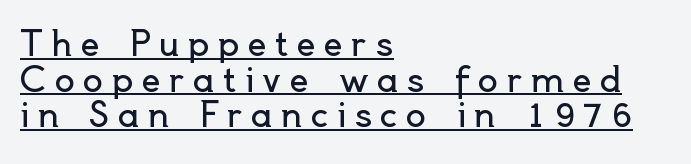
Q: Is the text bold? A: No.
Q: Is the text italic (slanted)? A: No, it is upright.
Q: Is the typeface a serif or a sans-serif typeface? A: Sans-serif.
Q: Is the text underlined? A: Yes.
Q: How is the paragraph aligned? A: Left-aligned.
Q: Is the spacing between letters normal or unusually wide? A: Unusually wide.
Q: Is the spacing between lines tight, normal or loose? A: Tight.
Q: Width (condensed, normal, or wide)? A: Normal.
Q: x-height? A: Small.
Q: Monospaced? A: No.
